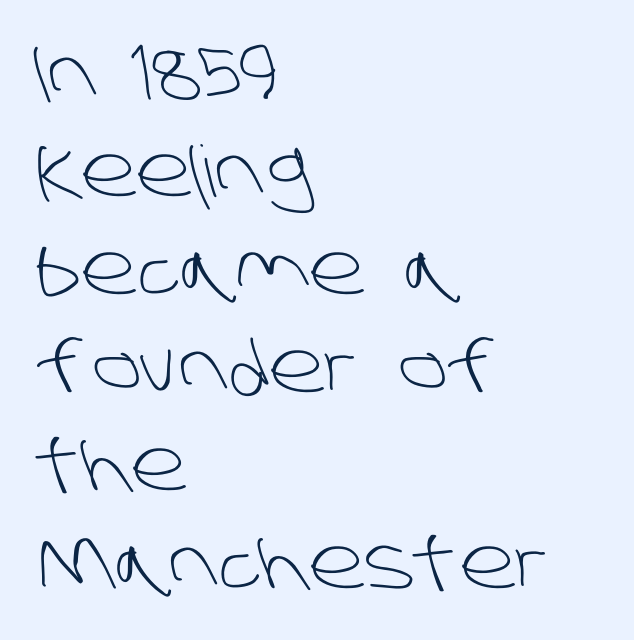
{"serif": "no", "bold": "no", "weight": "light", "width": "normal", "stroke_contrast": "low", "x_height": "large", "monospaced": "no", "underline": "no", "align": "left", "line_spacing": "normal", "line_spacing_ratio": 1.38, "letter_spacing": "normal", "letter_spacing_em": 0.0, "glyph_px": 71}
